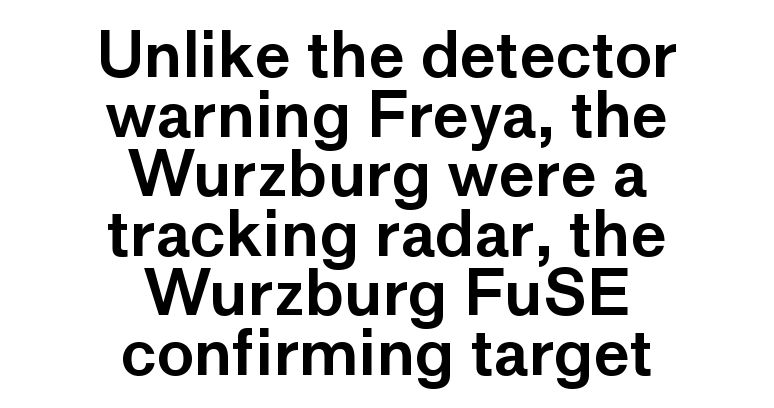
The image shows 62 px sans-serif type, upright; set centered, tight line spacing (0.96x), normal letter spacing, not underlined; low stroke contrast and a medium x-height.
